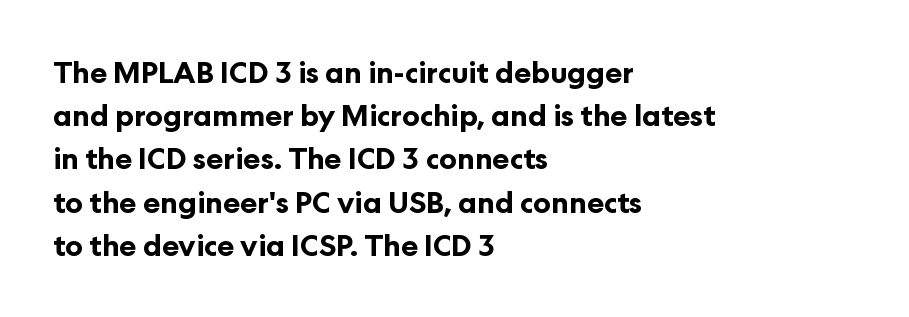
Q: Is the text bold? A: Yes.
Q: Is the text italic (slanted)? A: No, it is upright.
Q: Is the typeface a serif or a sans-serif typeface? A: Sans-serif.
Q: Is the text underlined? A: No.
Q: How is the paragraph aligned? A: Left-aligned.
Q: Is the spacing between letters normal or unusually wide? A: Normal.
Q: Is the spacing between lines tight, normal or loose? A: Normal.
Q: Width (condensed, normal, or wide)? A: Normal.
Q: Stroke contrast? A: Low.
Q: x-height? A: Medium.
Q: Monospaced? A: No.
